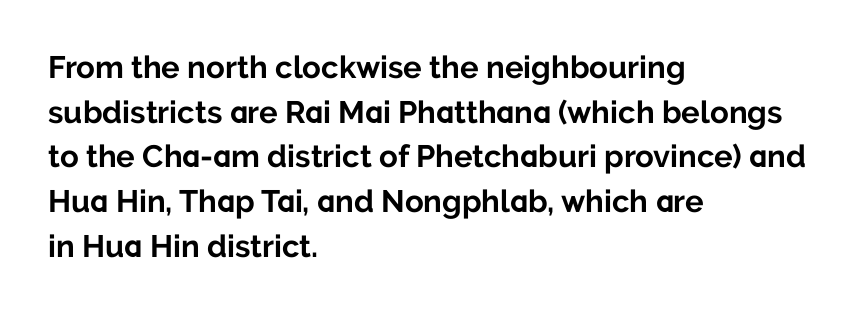
{"serif": "no", "italic": "no", "bold": "yes", "weight": "bold", "width": "normal", "stroke_contrast": "low", "x_height": "medium", "monospaced": "no", "underline": "no", "align": "left", "line_spacing": "normal", "line_spacing_ratio": 1.44, "letter_spacing": "normal", "letter_spacing_em": 0.0, "glyph_px": 31}
